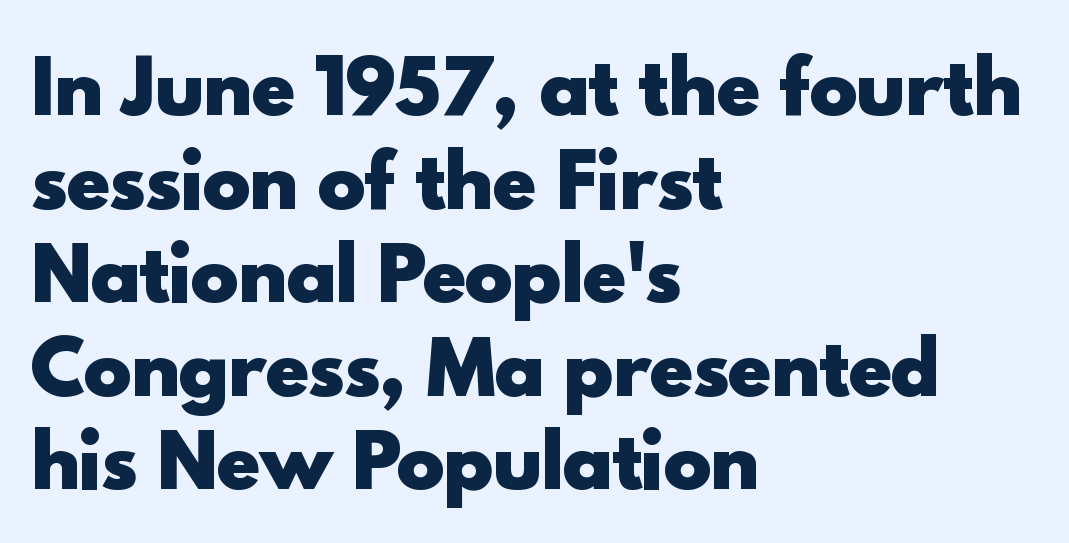
These lines carry a lot of weight — the face is fully bold. One glance says typical: line gaps are just what's usual. Alignment: flush left. Looks like regular typesetting: each glyph gets only the width it needs. Italic: no, the glyphs are upright roman. Classification — sans serif.
